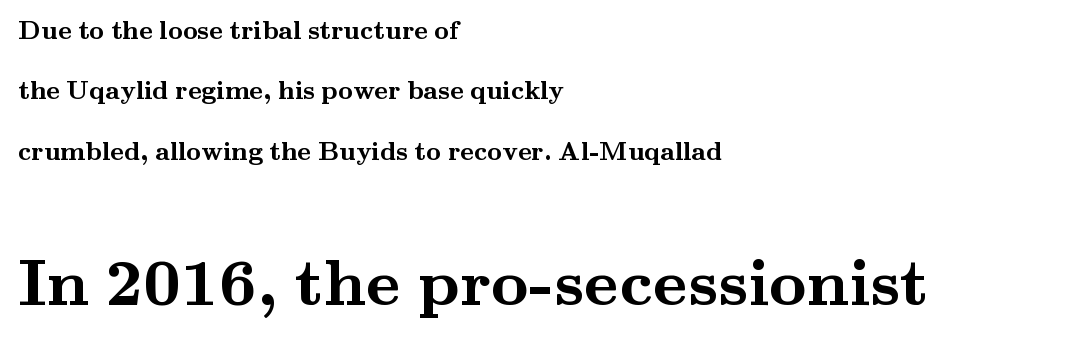
The image shows 66 px semibold, wide serif type, upright; set left-aligned, loose line spacing (2.32x), normal letter spacing, not underlined; the second (bottom) block is 2.54x larger; medium stroke contrast and a small x-height.
